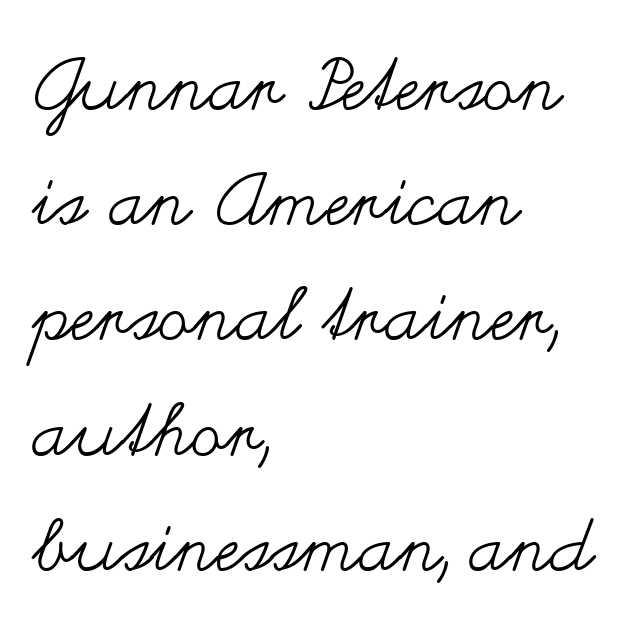
{"bold": "no", "weight": "regular", "width": "wide", "stroke_contrast": "medium", "x_height": "small", "monospaced": "no", "underline": "no", "align": "left", "line_spacing": "normal", "line_spacing_ratio": 1.6, "letter_spacing": "normal", "letter_spacing_em": 0.0, "glyph_px": 72}
